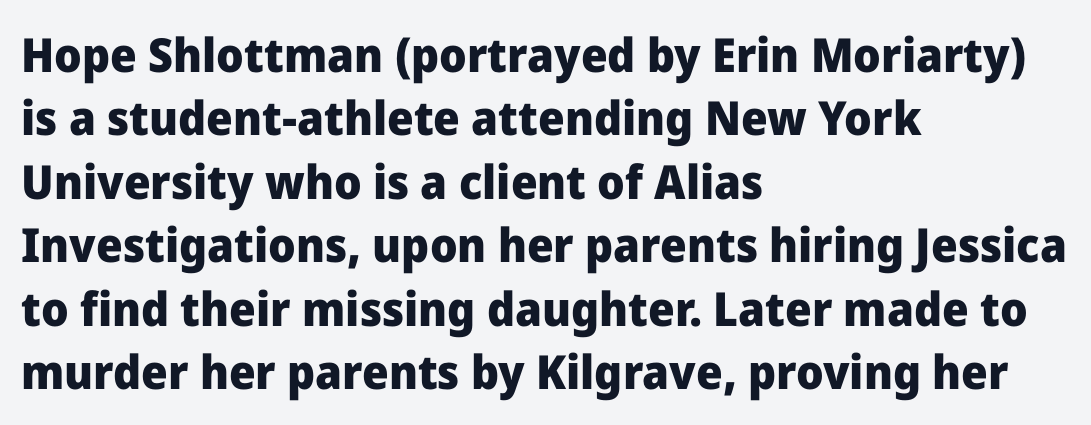
The image shows 47 px heavy sans-serif type, upright; set left-aligned, normal line spacing (1.35x), normal letter spacing, not underlined; low stroke contrast and a medium x-height.
